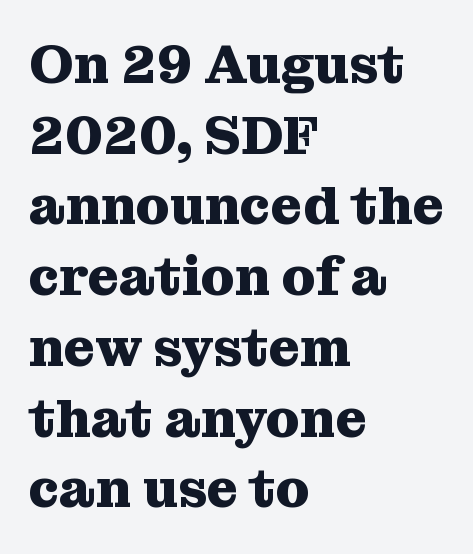
{"serif": "yes", "italic": "no", "bold": "yes", "weight": "heavy", "width": "normal", "stroke_contrast": "medium", "x_height": "medium", "monospaced": "no", "underline": "no", "align": "left", "line_spacing": "normal", "line_spacing_ratio": 1.31, "letter_spacing": "normal", "letter_spacing_em": 0.0, "glyph_px": 54}
